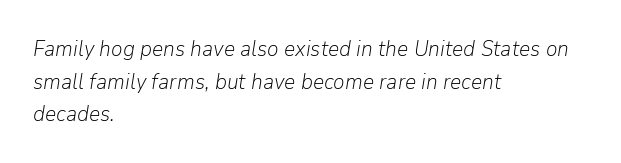
Would a proofreader flag this as italicized? Yes. The gap between lines stays unmarked. Ink coverage per letter is moderate at most. These lines are set flush left with a ragged right edge.
